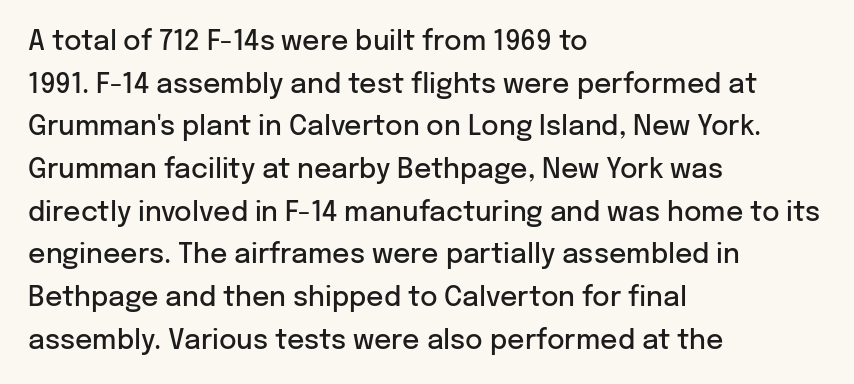
Q: Is the text bold? A: Semi-bold.
Q: Is the text italic (slanted)? A: No, it is upright.
Q: Is the text underlined? A: No.
Q: How is the paragraph aligned? A: Left-aligned.
Q: Is the spacing between letters normal or unusually wide? A: Normal.
Q: Is the spacing between lines tight, normal or loose? A: Normal.
